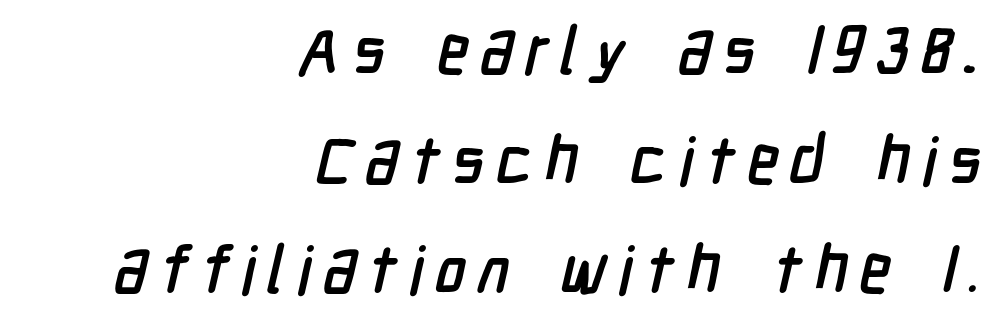
Normally led — the rows are evenly, conventionally spaced. Underlining? Definitely not there. The rendering anchors every line to the right-hand side. The text was rendered using a sans face with plain stroke endings. Think of a printed novel: that variable character pitch is what you see here.
